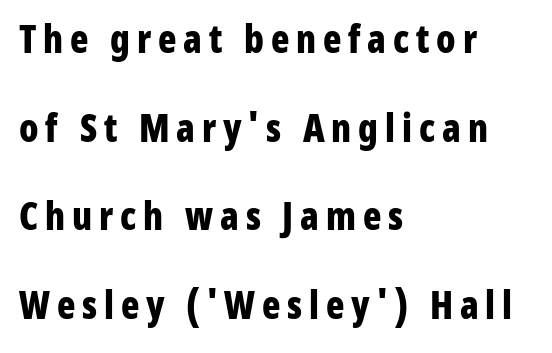
The image shows 38 px bold, condensed sans-serif type, upright; set left-aligned, loose line spacing (2.33x), not underlined; low stroke contrast and a medium x-height.
